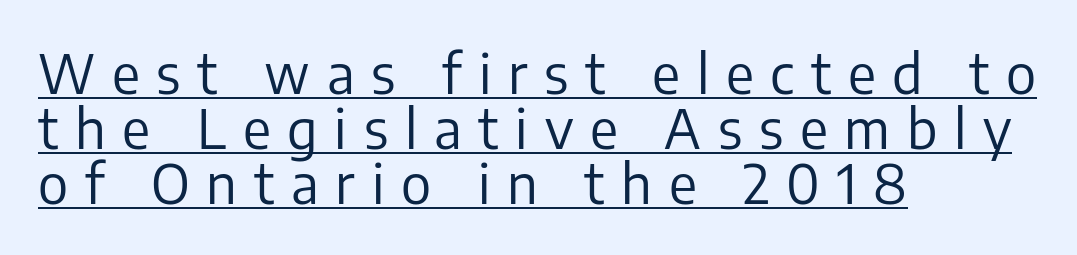
Q: Is the text bold? A: No.
Q: Is the text italic (slanted)? A: No, it is upright.
Q: Is the typeface a serif or a sans-serif typeface? A: Sans-serif.
Q: Is the text underlined? A: Yes.
Q: How is the paragraph aligned? A: Left-aligned.
Q: Is the spacing between letters normal or unusually wide? A: Unusually wide.
Q: Is the spacing between lines tight, normal or loose? A: Tight.
Q: Width (condensed, normal, or wide)? A: Normal.
Q: Stroke contrast? A: Low.
Q: x-height? A: Medium.
Q: Monospaced? A: No.
